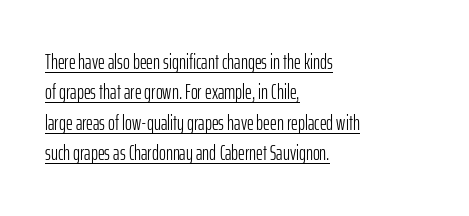
The face looks like a standard text weight, possibly lighter. Layout note: lines flush left. Short note: letters normally spaced. This block has exactly the height ordinary leading produces.
